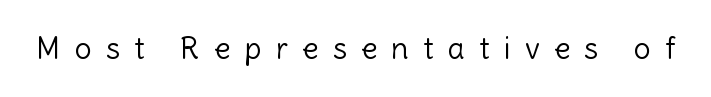
Short note: letters widely spaced. Heaviness? Minimal to ordinary, like unemphasized prose. The passage shown is typeset with a sans-serif family. Check under the words: just untouched page. Looks like regular typesetting: each glyph gets only the width it needs.
